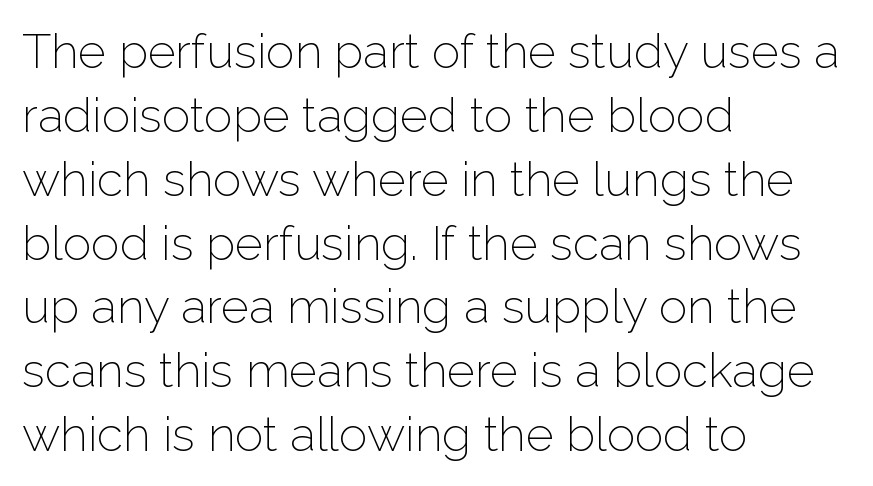
The image shows 48 px light sans-serif type, upright; set left-aligned, normal line spacing (1.33x), normal letter spacing, not underlined; low stroke contrast and a medium x-height.
